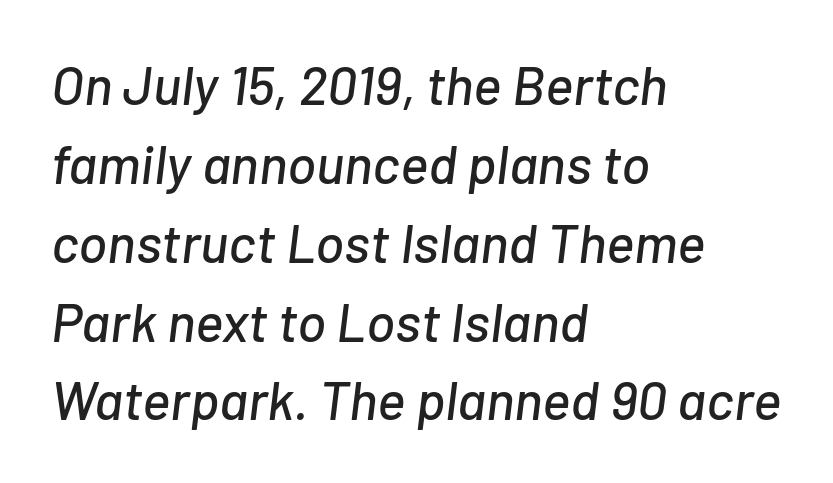
Between one letter and the next there's only the usual sliver of space. Each new line begins a customary step beneath the previous one. These lines are set flush left with a ragged right edge. Here the designer chose a conventional face with non-uniform glyph widths. The glyphs look as if they've been sheared to an angle. The string is rendered with underlining switched off.
